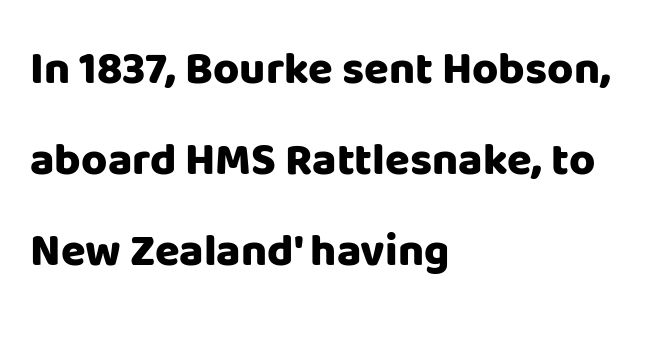
I'd call this a sans setting — the letters go barefoot. Every row of glyphs begins at an identical x-position on the left. Loosely led — the rows are spread out. Every stem runs plumb, perpendicular to the baseline.
